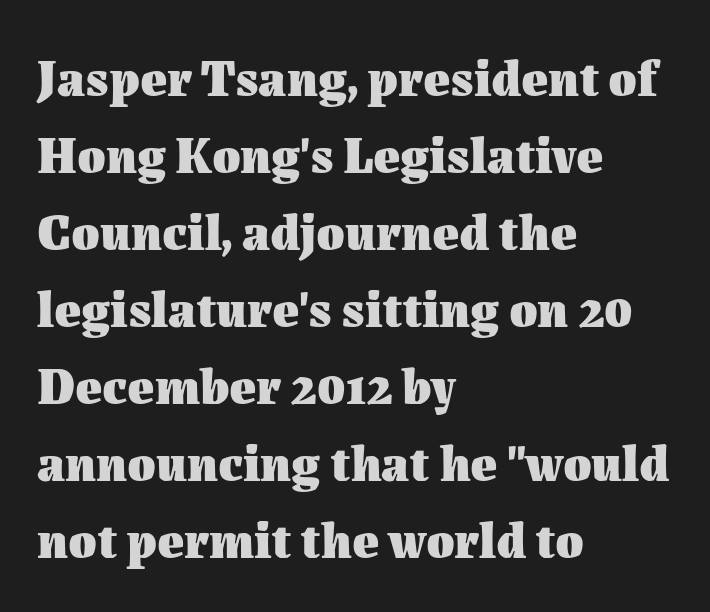
Q: Is the text bold? A: Yes.
Q: Is the text italic (slanted)? A: No, it is upright.
Q: Is the text underlined? A: No.
Q: How is the paragraph aligned? A: Left-aligned.
Q: Is the spacing between letters normal or unusually wide? A: Normal.
Q: Is the spacing between lines tight, normal or loose? A: Normal.
Q: Width (condensed, normal, or wide)? A: Normal.
Q: Stroke contrast? A: Medium.
Q: x-height? A: Medium.
Q: Monospaced? A: No.
